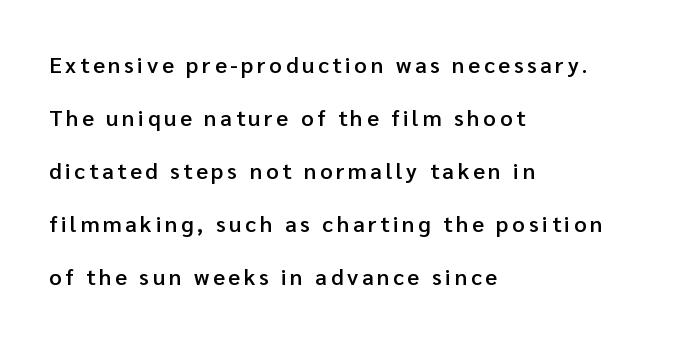
Q: Is the text bold? A: Semi-bold.
Q: Is the text italic (slanted)? A: No, it is upright.
Q: Is the text underlined? A: No.
Q: How is the paragraph aligned? A: Left-aligned.
Q: Is the spacing between lines tight, normal or loose? A: Loose.
